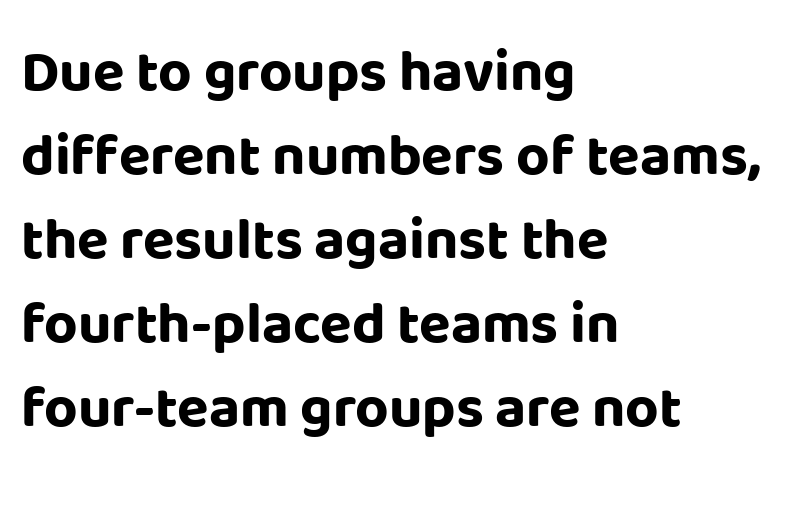
The image shows 58 px bold sans-serif type, upright; set left-aligned, normal line spacing (1.45x), normal letter spacing, not underlined; low stroke contrast and a large x-height.
